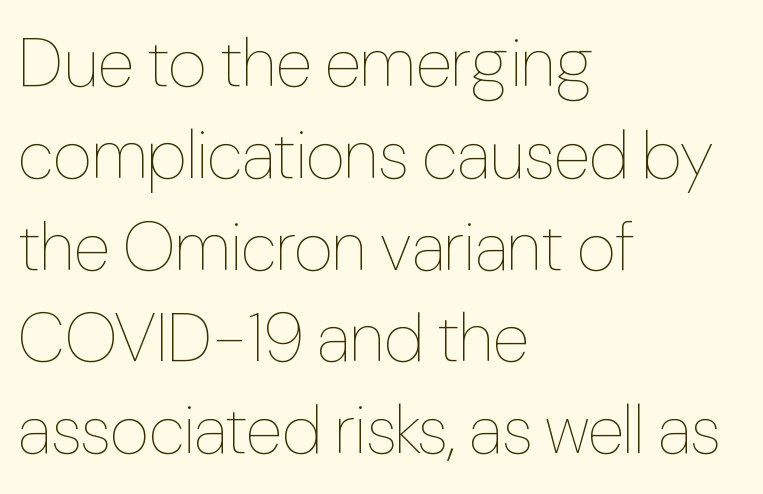
Q: Is the text bold? A: No.
Q: Is the text italic (slanted)? A: No, it is upright.
Q: Is the text underlined? A: No.
Q: How is the paragraph aligned? A: Left-aligned.
Q: Is the spacing between letters normal or unusually wide? A: Normal.
Q: Is the spacing between lines tight, normal or loose? A: Normal.
Q: Width (condensed, normal, or wide)? A: Condensed.
Q: Stroke contrast? A: Low.
Q: x-height? A: Medium.
Q: Monospaced? A: No.
